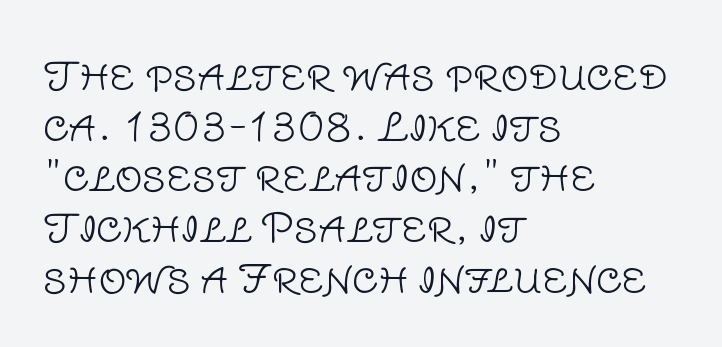
{"serif": "no", "bold": "no", "weight": "light", "width": "normal", "stroke_contrast": "low", "x_height": "large", "monospaced": "no", "underline": "no", "align": "left", "line_spacing": "normal", "line_spacing_ratio": 1.3, "letter_spacing": "normal", "letter_spacing_em": 0.0, "glyph_px": 39}
